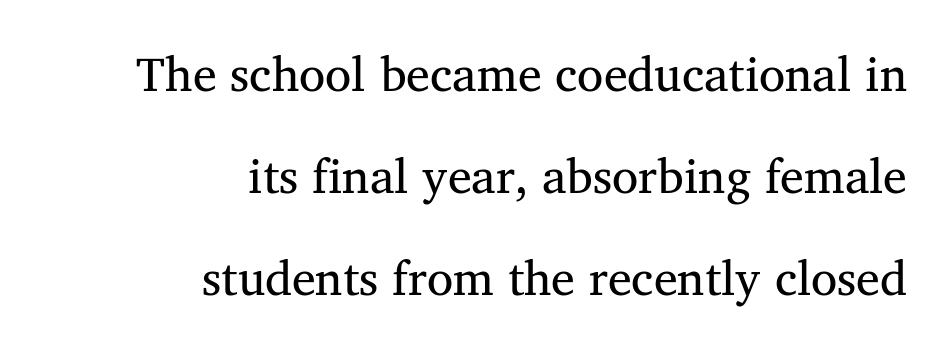
You can tell it's not italic because the verticals are truly vertical. The passage is arranged like a letterhead date or caption credit — flush right. Check the space under the baseline: it is left empty. The letters sit at their default tracking, neither squeezed nor spread. The space between consecutive lines is lavish.
